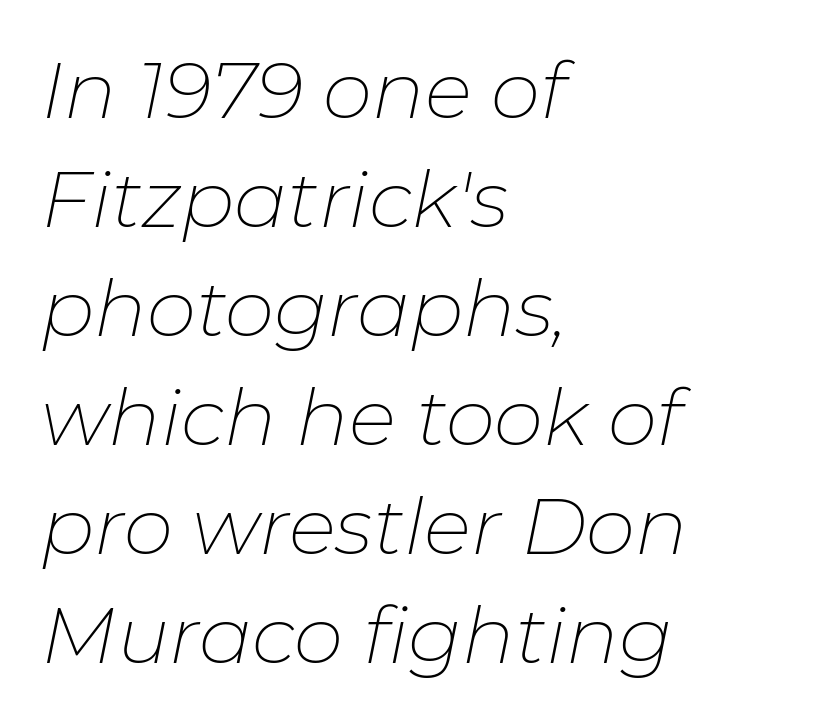
{"italic": "yes", "lean": "right", "slant_degrees": 11, "bold": "no", "weight": "thin", "width": "normal", "stroke_contrast": "low", "x_height": "medium", "monospaced": "no", "underline": "no", "align": "left", "line_spacing": "normal", "line_spacing_ratio": 1.38, "letter_spacing": "normal", "letter_spacing_em": 0.0, "glyph_px": 79}
